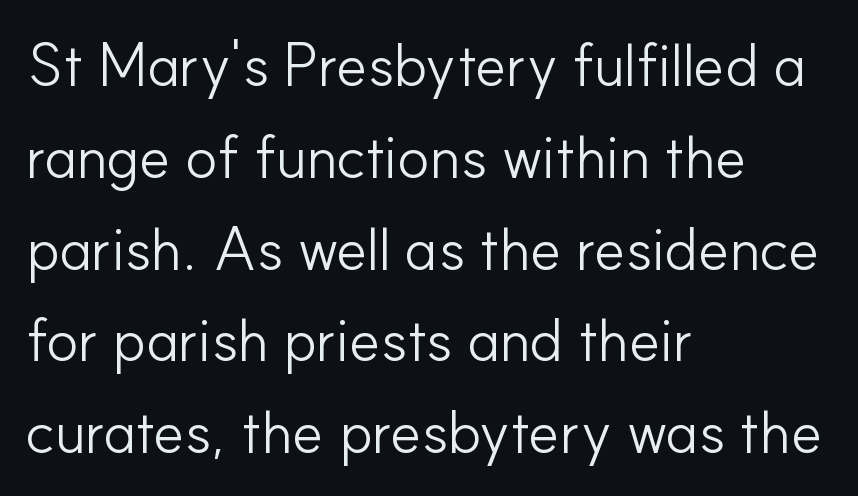
{"serif": "no", "italic": "no", "bold": "no", "weight": "light", "width": "normal", "stroke_contrast": "low", "x_height": "small", "monospaced": "no", "underline": "no", "align": "left", "line_spacing": "normal", "line_spacing_ratio": 1.53, "letter_spacing": "normal", "letter_spacing_em": 0.0, "glyph_px": 60}
